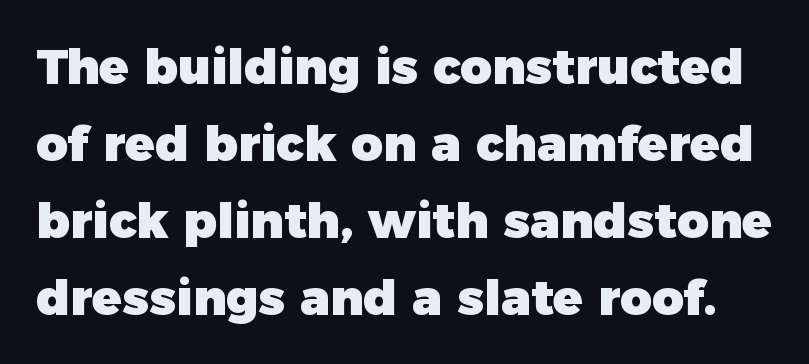
Q: Is the text bold? A: Yes.
Q: Is the text italic (slanted)? A: No, it is upright.
Q: Is the typeface a serif or a sans-serif typeface? A: Sans-serif.
Q: Is the text underlined? A: No.
Q: Is the spacing between letters normal or unusually wide? A: Normal.
Q: Is the spacing between lines tight, normal or loose? A: Normal.
Q: Width (condensed, normal, or wide)? A: Normal.
Q: Stroke contrast? A: Low.
Q: x-height? A: Medium.
Q: Monospaced? A: No.
